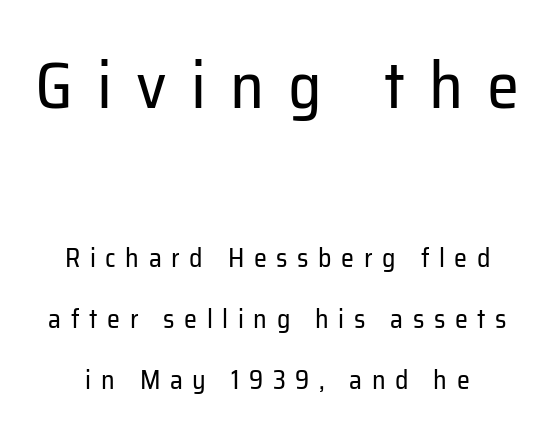
The image shows 65 px regular-weight sans-serif type, upright; set loose line spacing (2.33x), unusually wide letter spacing (+0.37 em), not underlined; the first (top) block is 2.5x larger; low stroke contrast and a medium x-height.
